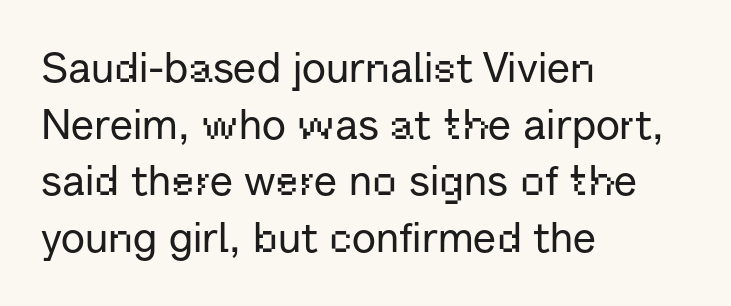
The space beneath each line is pristine and unruled. Unlike a traditional serif, this face leaves its strokes unadorned. Ordinary non-slanted type is in use. Leading: standard. The face used here is proportionally spaced, like ordinary book or web type. Honestly, the letter spacing is just normal — you wouldn't notice it.
